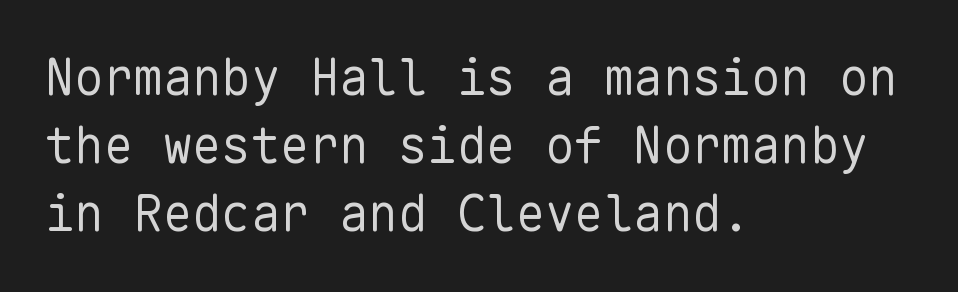
{"serif": "no", "italic": "no", "bold": "no", "weight": "regular", "width": "normal", "stroke_contrast": "low", "x_height": "medium", "monospaced": "yes", "underline": "no", "align": "left", "line_spacing": "normal", "line_spacing_ratio": 1.39, "letter_spacing": "normal", "letter_spacing_em": 0.0, "glyph_px": 49}
